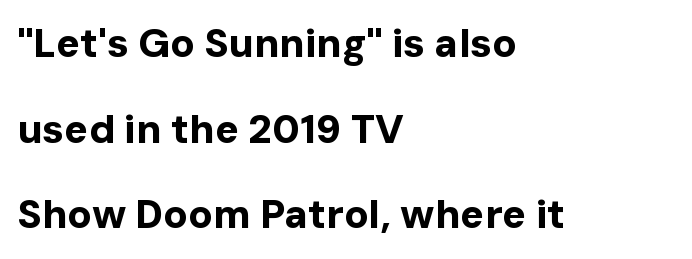
Q: Is the text bold? A: Yes.
Q: Is the text italic (slanted)? A: No, it is upright.
Q: Is the typeface a serif or a sans-serif typeface? A: Sans-serif.
Q: Is the text underlined? A: No.
Q: How is the paragraph aligned? A: Left-aligned.
Q: Is the spacing between letters normal or unusually wide? A: Normal.
Q: Is the spacing between lines tight, normal or loose? A: Loose.
Q: Width (condensed, normal, or wide)? A: Normal.
Q: Stroke contrast? A: Low.
Q: x-height? A: Medium.
Q: Monospaced? A: No.
